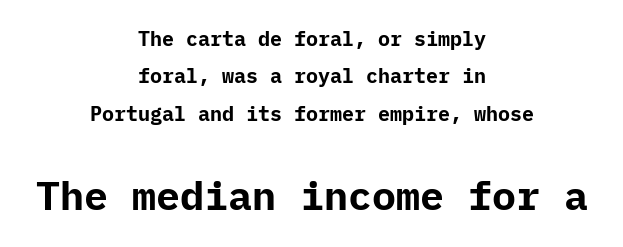
The image shows 40 px bold sans-serif type, upright; set centered, line spacing 1.87x, normal letter spacing, not underlined; the second (bottom) block is 2.0x larger; low stroke contrast and a medium x-height.
